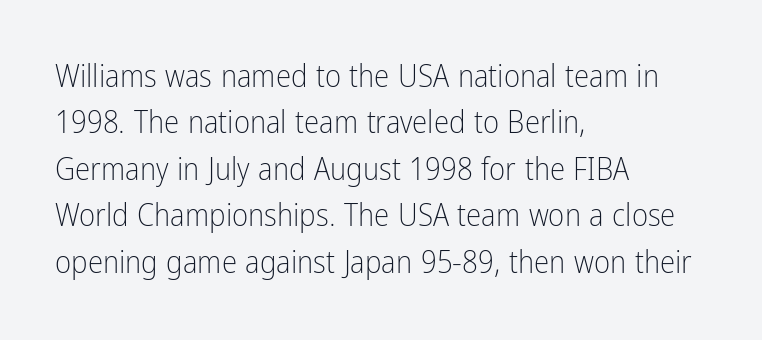
The image shows 31 px light, condensed sans-serif type, upright; set left-aligned, normal line spacing (1.5x), normal letter spacing, not underlined; low stroke contrast and a medium x-height.
